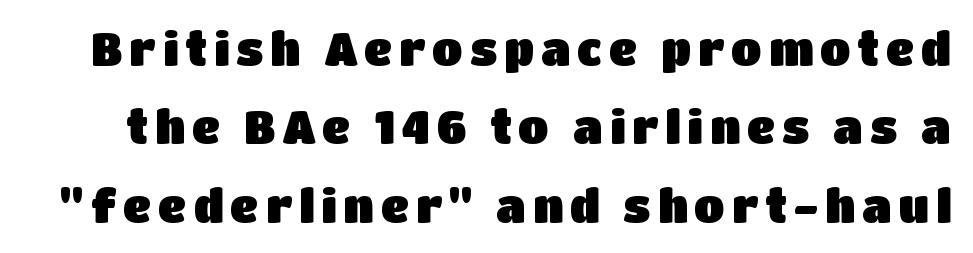
Character widths vary here, with narrow letters taking less room than wide ones. Rendered with straight, roman letterforms. What kind of face is this? One without serifs — a sans. The glyphs are unaccompanied by any horizontal stroke below them.
